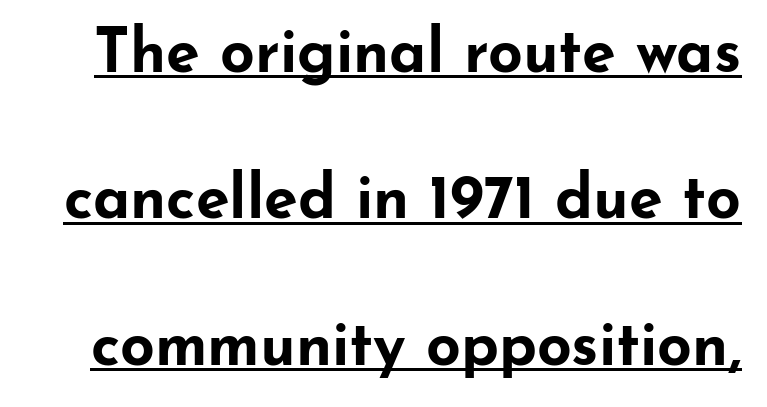
{"serif": "no", "italic": "no", "bold": "yes", "weight": "bold", "width": "wide", "stroke_contrast": "low", "x_height": "small", "monospaced": "no", "underline": "yes", "line_spacing": "loose", "line_spacing_ratio": 2.4, "letter_spacing": "normal", "letter_spacing_em": 0.0, "glyph_px": 61}
